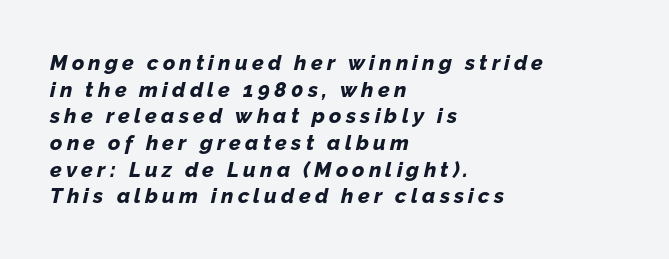
{"italic": "yes", "lean": "right", "slant_degrees": 12, "bold": "yes", "underline": "no", "align": "left", "line_spacing": "normal", "line_spacing_ratio": 1.27, "letter_spacing": "wide", "letter_spacing_em": 0.2, "glyph_px": 21}
